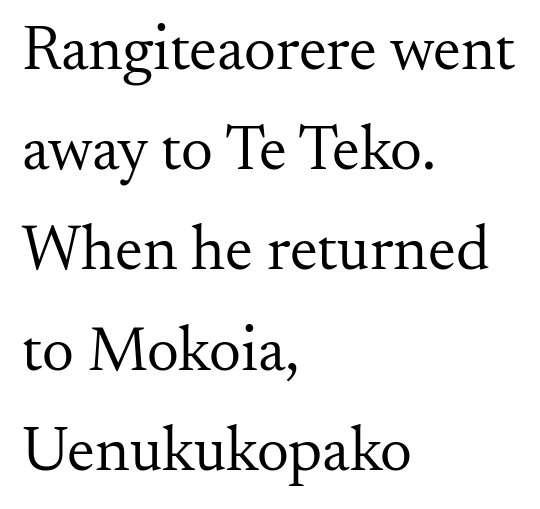
The image shows 63 px regular-weight serif type, upright; set left-aligned, normal line spacing (1.59x), normal letter spacing, not underlined; medium stroke contrast and a small x-height.
